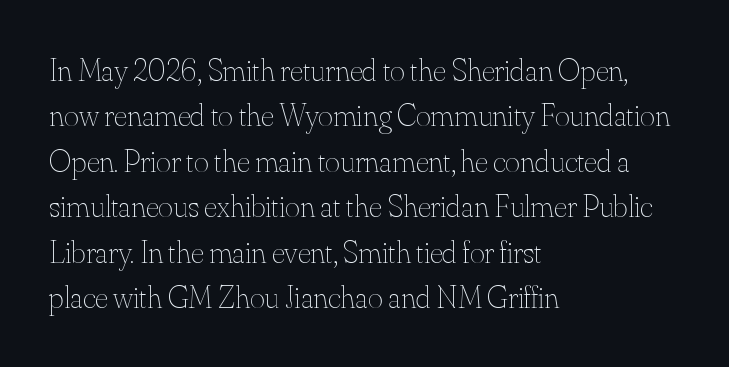
Every row of glyphs begins at an identical x-position on the left. Ascenders rise straight up at ninety degrees. Note the varied advance widths — an 'i' is clearly narrower than an 'm'. The strokes carry an ordinary text weight at most. The area under the type is left untouched.
